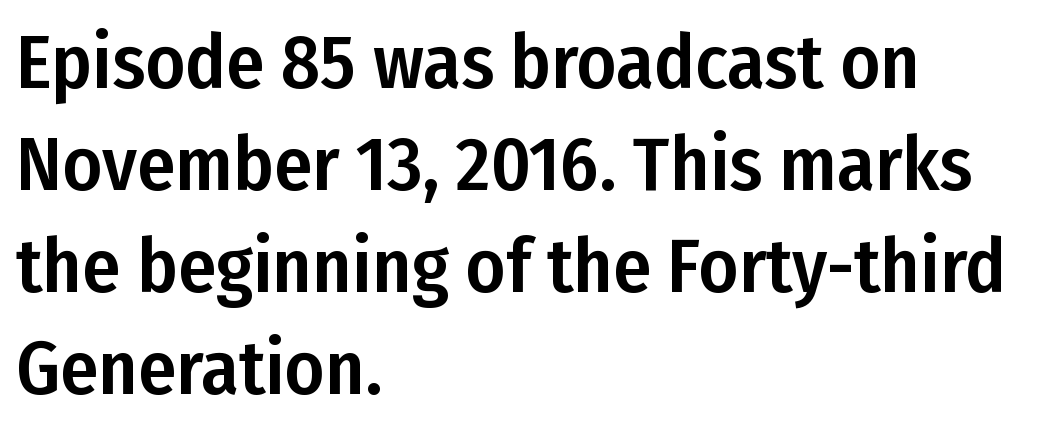
Style check: upright. The ragged edge is on the right, which tells us the setting is flush left. This rendering leaves character spacing at its baseline value. The leading is moderate, giving the passage an even texture. No feet cap the strokes, marking this as sans-serif type.
